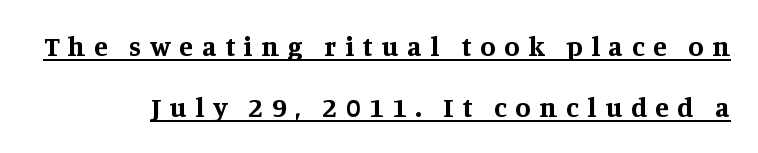
{"serif": "yes", "italic": "no", "bold": "yes", "weight": "bold", "width": "normal", "stroke_contrast": "medium", "x_height": "large", "monospaced": "no", "underline": "yes", "line_spacing": "loose", "line_spacing_ratio": 2.19, "letter_spacing": "wide", "letter_spacing_em": 0.31, "glyph_px": 28}
